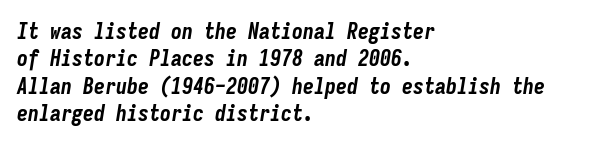
Q: Is the text bold? A: Yes.
Q: Is the text italic (slanted)? A: Yes, it leans right by about 9 degrees.
Q: Is the text underlined? A: No.
Q: How is the paragraph aligned? A: Left-aligned.
Q: Is the spacing between letters normal or unusually wide? A: Normal.
Q: Is the spacing between lines tight, normal or loose? A: Normal.
